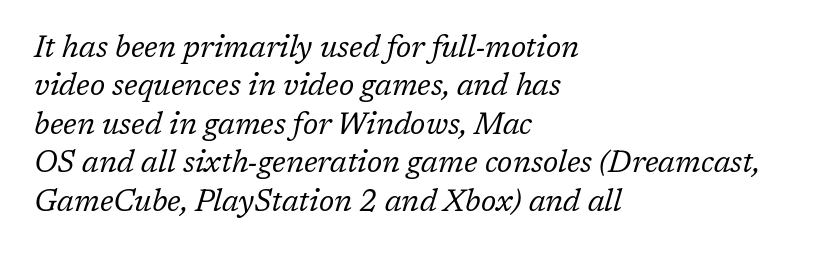
Q: Is the text bold? A: No.
Q: Is the text italic (slanted)? A: Yes, it leans right by about 17 degrees.
Q: Is the typeface a serif or a sans-serif typeface? A: Serif.
Q: Is the text underlined? A: No.
Q: How is the paragraph aligned? A: Left-aligned.
Q: Is the spacing between letters normal or unusually wide? A: Normal.
Q: Is the spacing between lines tight, normal or loose? A: Normal.
Q: Width (condensed, normal, or wide)? A: Normal.
Q: Stroke contrast? A: Low.
Q: x-height? A: Medium.
Q: Monospaced? A: No.
